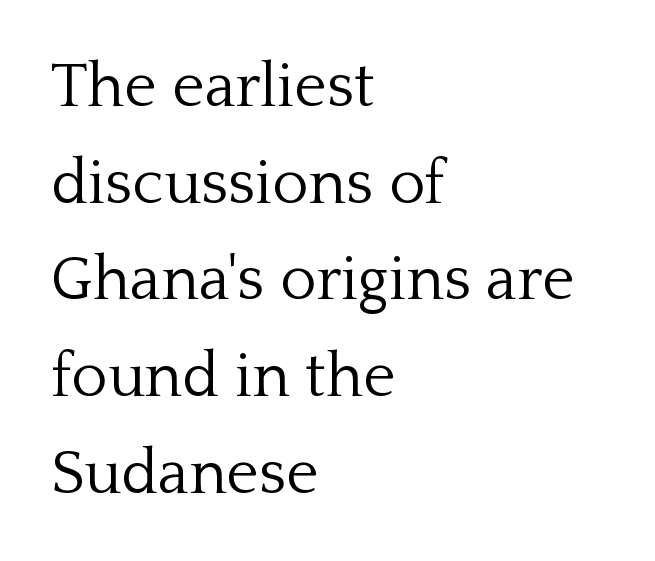
{"serif": "yes", "italic": "no", "bold": "no", "weight": "light", "width": "normal", "stroke_contrast": "low", "x_height": "medium", "monospaced": "no", "underline": "no", "align": "left", "line_spacing": "normal", "line_spacing_ratio": 1.56, "letter_spacing": "normal", "letter_spacing_em": 0.0, "glyph_px": 62}
